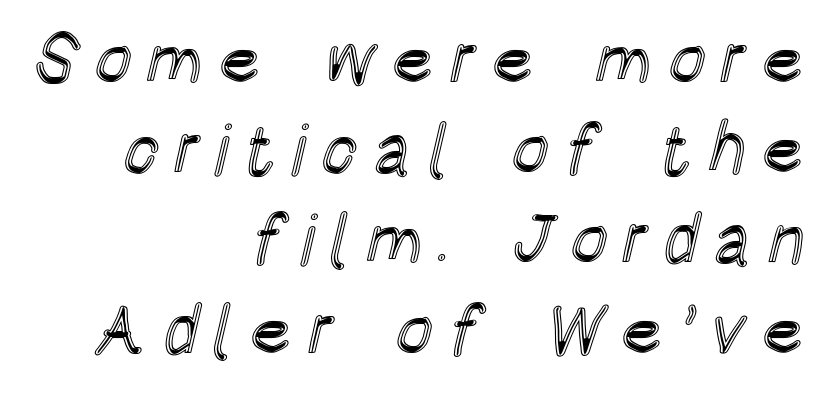
This sample has the flowing, uneven cadence of proportional lettering. The rendering anchors every line to the right-hand side. Descender tails drop into unmarked territory. Does extra space separate the letters? Yes, quite a lot of it.
